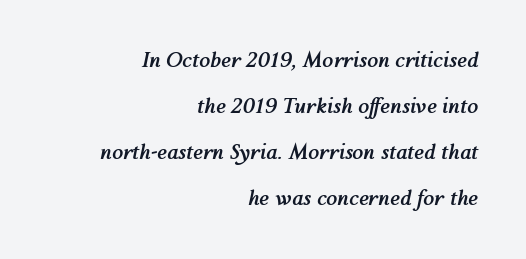
Q: Is the text bold? A: Yes.
Q: Is the text italic (slanted)? A: Yes, it leans right by about 12 degrees.
Q: Is the text underlined? A: No.
Q: How is the paragraph aligned? A: Right-aligned.
Q: Is the spacing between letters normal or unusually wide? A: Normal.
Q: Is the spacing between lines tight, normal or loose? A: Loose.
